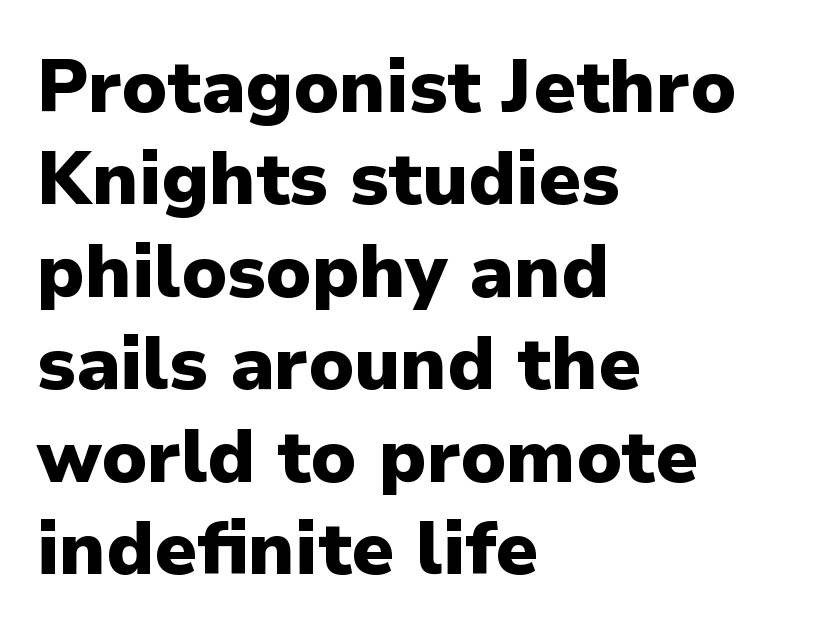
The image shows 74 px heavy sans-serif type, upright; set left-aligned, normal line spacing (1.25x), normal letter spacing, not underlined; low stroke contrast and a medium x-height.
